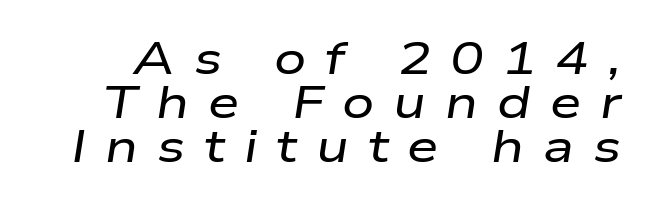
{"italic": "yes", "lean": "right", "slant_degrees": 9, "width": "wide", "stroke_contrast": "low", "x_height": "medium", "monospaced": "no", "underline": "no", "line_spacing": "tight", "line_spacing_ratio": 0.98, "letter_spacing": "wide", "letter_spacing_em": 0.42, "glyph_px": 45}
